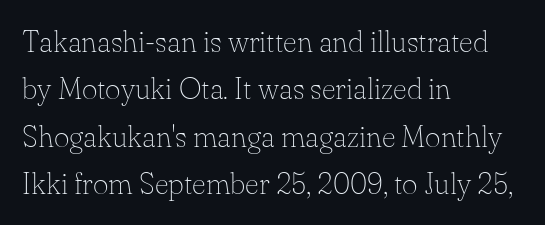
The lettering stays uniformly vertical, giving the passage a roman look. Compared with typical body copy, the letter spacing here is the same. The area under the type is left untouched. The line-height multiplier appears to be the usual default. The lines in this sample share a left origin and differ only in where they stop. This reads as an unemphasized weight, regular at the heaviest.
